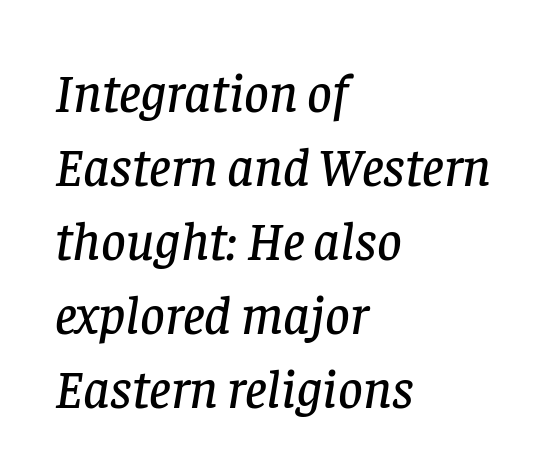
{"serif": "yes", "italic": "yes", "lean": "right", "slant_degrees": 8, "width": "normal", "stroke_contrast": "low", "x_height": "large", "monospaced": "no", "underline": "no", "align": "left", "line_spacing": "normal", "line_spacing_ratio": 1.37, "letter_spacing": "normal", "letter_spacing_em": 0.0, "glyph_px": 54}
